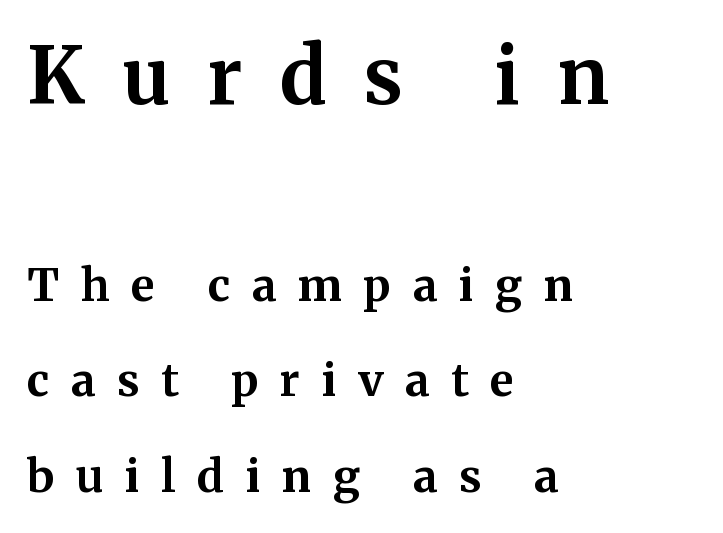
Short and long lines alike share a common starting point at left. Typographic density is high because the face is bold. Words appear elongated and porous because spacing is wide. Look at the bottom of the vertical strokes: they flare into serifs here. The strip under each line holds only bare page. Designer's note — italics off, roman on.
